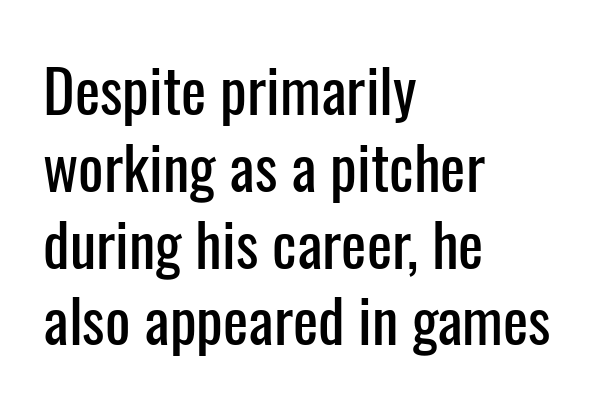
Caption: standard tracking, unaltered. The lines are quadded left. A clean baseline with only descenders dipping below it. Font category for this specimen: sans-serif. A typesetter would call this proportional, since set widths differ per character.
